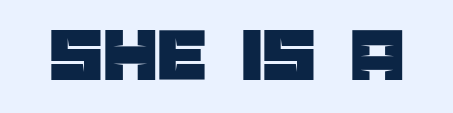
The image shows 78 px sans-serif type, upright; set normal letter spacing, not underlined; low stroke contrast and a large x-height.
